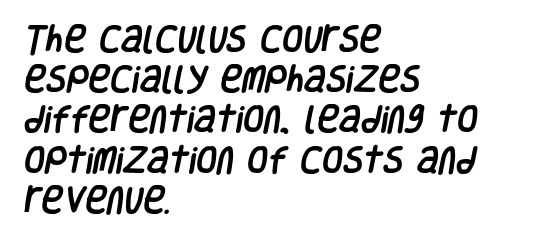
This rendering uses left alignment, leaving the right contour irregular. In terms of letterspacing, this is plain default setting. Successive baselines arrive at the customary interval. Type style note: lacks serifs.
